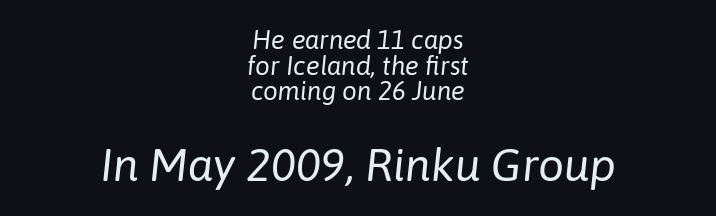
{"italic": "yes", "lean": "right", "slant_degrees": 6, "bold": "no", "weight": "regular", "width": "normal", "stroke_contrast": "low", "x_height": "medium", "monospaced": "no", "underline": "no", "align": "center", "line_spacing": "tight", "line_spacing_ratio": 0.99, "letter_spacing": "normal", "letter_spacing_em": 0.0, "larger_block": "second", "size_ratio": 1.77, "glyph_px": 46}
